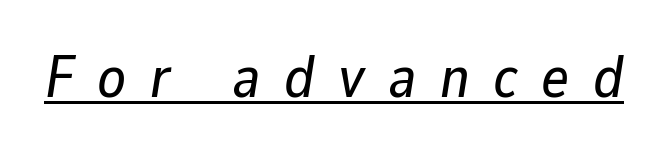
Q: Is the text italic (slanted)? A: Yes, it leans right by about 9 degrees.
Q: Is the text underlined? A: Yes.
Q: Is the spacing between letters normal or unusually wide? A: Unusually wide.
Q: Width (condensed, normal, or wide)? A: Normal.
Q: Stroke contrast? A: Low.
Q: x-height? A: Medium.
Q: Monospaced? A: No.
